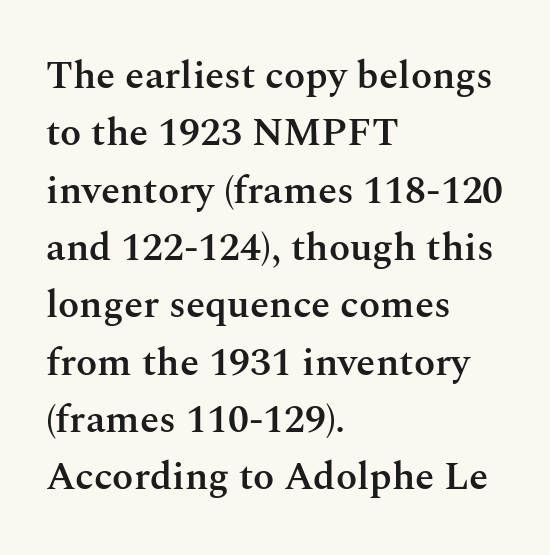
{"serif": "yes", "italic": "no", "bold": "semi", "weight": "semibold", "width": "normal", "stroke_contrast": "medium", "x_height": "medium", "monospaced": "no", "underline": "no", "align": "left", "line_spacing": "normal", "line_spacing_ratio": 1.47, "letter_spacing": "normal", "letter_spacing_em": 0.0, "glyph_px": 39}
